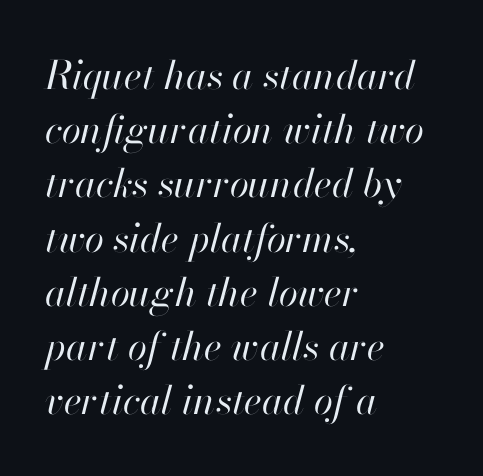
The rendering uses natural spacing where letterforms have individual widths. How are the letters spaced? Ordinarily, with no added tracking. Weight: regular or lighter. Is the type slanted? Yes — the strokes lean at a clear angle.
